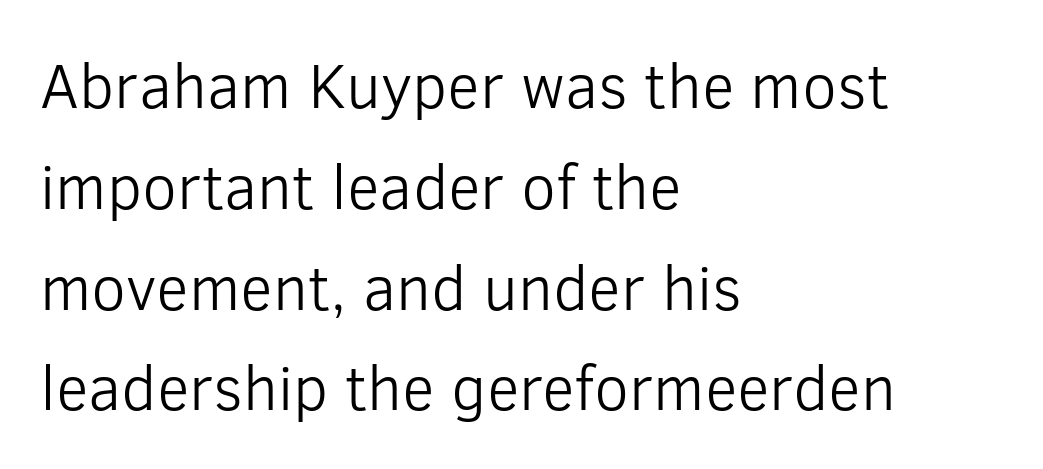
Q: Is the text bold? A: No.
Q: Is the text italic (slanted)? A: No, it is upright.
Q: Is the typeface a serif or a sans-serif typeface? A: Sans-serif.
Q: Is the text underlined? A: No.
Q: How is the paragraph aligned? A: Left-aligned.
Q: Is the spacing between letters normal or unusually wide? A: Normal.
Q: Is the spacing between lines tight, normal or loose? A: Normal.
Q: Width (condensed, normal, or wide)? A: Normal.
Q: Stroke contrast? A: Low.
Q: x-height? A: Medium.
Q: Monospaced? A: No.
